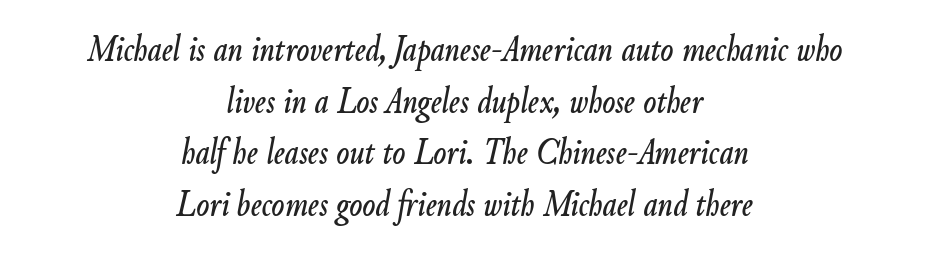
Q: Is the text italic (slanted)? A: Yes, it leans right by about 9 degrees.
Q: Is the text underlined? A: No.
Q: How is the paragraph aligned? A: Centered.
Q: Is the spacing between letters normal or unusually wide? A: Normal.
Q: Is the spacing between lines tight, normal or loose? A: Normal.
Q: Width (condensed, normal, or wide)? A: Condensed.
Q: Stroke contrast? A: Low.
Q: x-height? A: Small.
Q: Monospaced? A: No.
